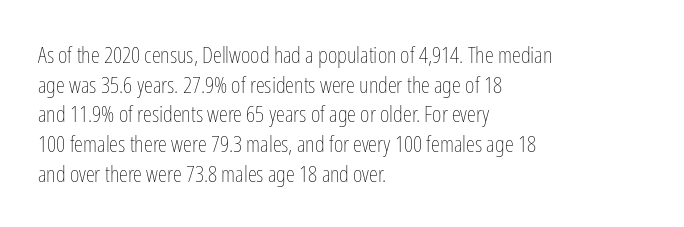
Q: Is the text bold? A: No.
Q: Is the text italic (slanted)? A: No, it is upright.
Q: Is the text underlined? A: No.
Q: How is the paragraph aligned? A: Left-aligned.
Q: Is the spacing between letters normal or unusually wide? A: Normal.
Q: Is the spacing between lines tight, normal or loose? A: Normal.
